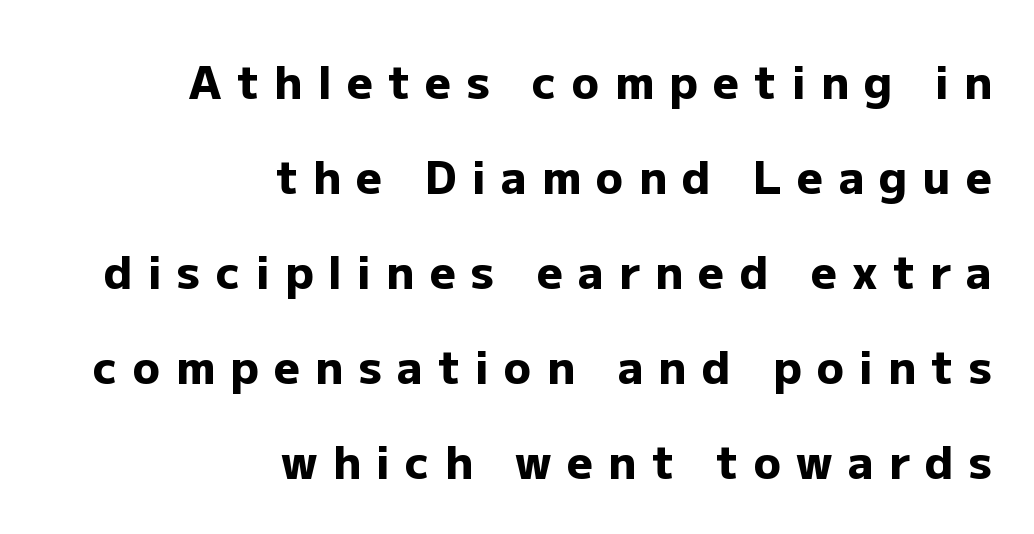
Q: Is the text bold? A: Yes.
Q: Is the text italic (slanted)? A: No, it is upright.
Q: Is the typeface a serif or a sans-serif typeface? A: Sans-serif.
Q: Is the text underlined? A: No.
Q: How is the paragraph aligned? A: Right-aligned.
Q: Is the spacing between letters normal or unusually wide? A: Unusually wide.
Q: Is the spacing between lines tight, normal or loose? A: Loose.
Q: Width (condensed, normal, or wide)? A: Normal.
Q: Stroke contrast? A: Low.
Q: x-height? A: Medium.
Q: Monospaced? A: No.
